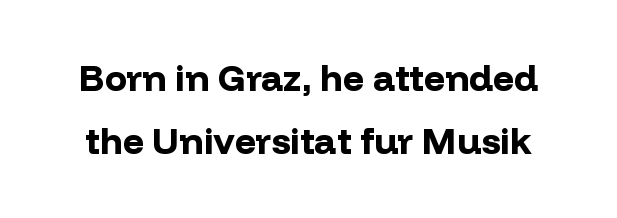
{"serif": "no", "italic": "no", "bold": "yes", "weight": "bold", "width": "normal", "stroke_contrast": "low", "x_height": "medium", "monospaced": "no", "underline": "no", "line_spacing": "normal", "line_spacing_ratio": 1.69, "letter_spacing": "normal", "letter_spacing_em": 0.0, "glyph_px": 37}
